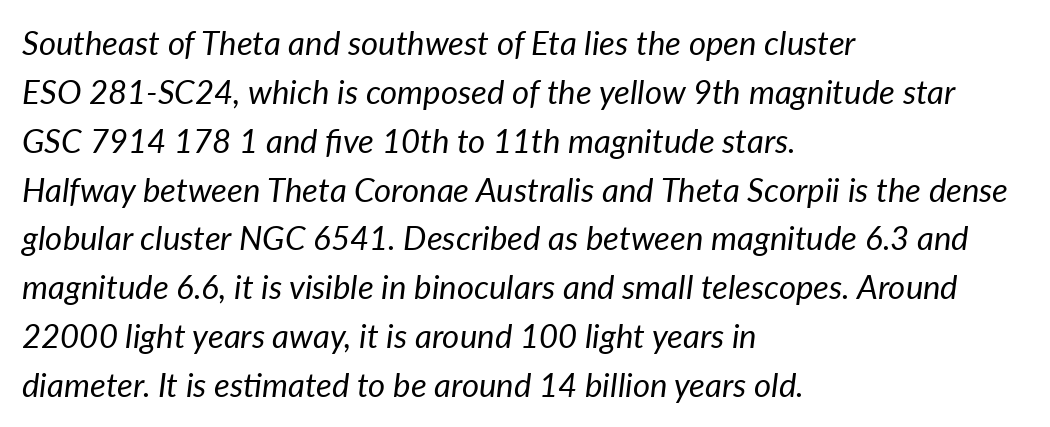
Q: Is the text bold? A: No.
Q: Is the text italic (slanted)? A: Yes, it leans right by about 7 degrees.
Q: Is the text underlined? A: No.
Q: How is the paragraph aligned? A: Left-aligned.
Q: Is the spacing between letters normal or unusually wide? A: Normal.
Q: Is the spacing between lines tight, normal or loose? A: Normal.
Q: Width (condensed, normal, or wide)? A: Normal.
Q: Stroke contrast? A: Low.
Q: x-height? A: Medium.
Q: Monospaced? A: No.
